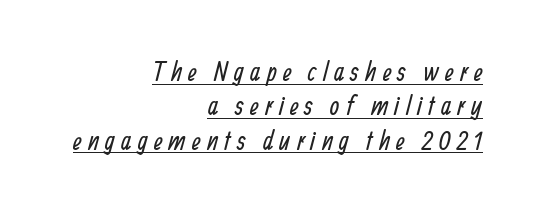
Horizontal bands of white between lines are of average thickness. Weight: regular or lighter. Letter spacing: wide. Underline: present. These lines are set flush right with a ragged left edge.
